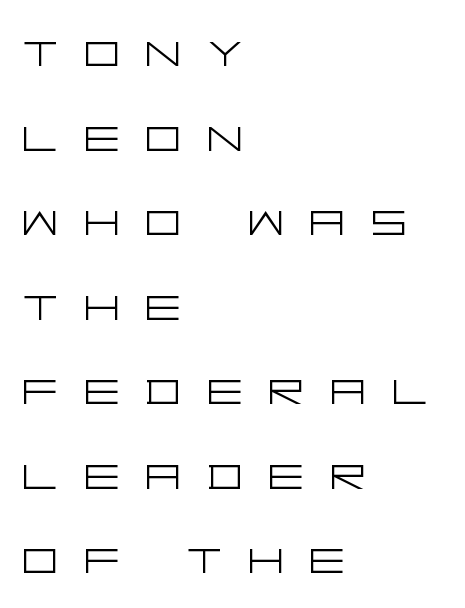
Nope, not italic — everything's standing straight. The vertical gap from one line to the next is medium. Stem width sits at or under what a default text font uses. The letters carry no serifs — their stems end cleanly without finishing strokes.
